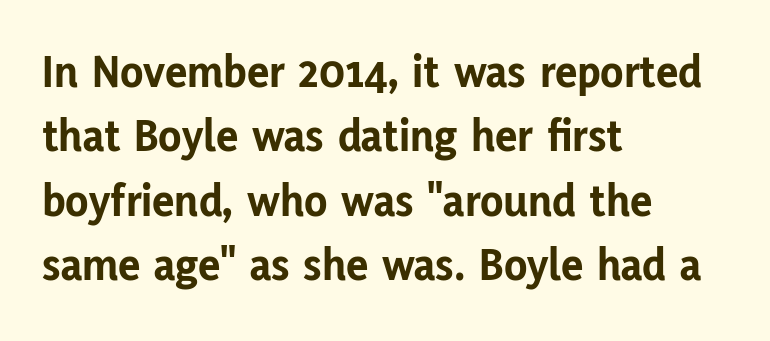
Designer's note — italics off, roman on. This rendering leaves character spacing at its baseline value. Each letter keeps its own natural width here, so spacing adapts to shape. Chunky letters — that's bold for sure. Typeset ragged right — the left edge is the straight one.
